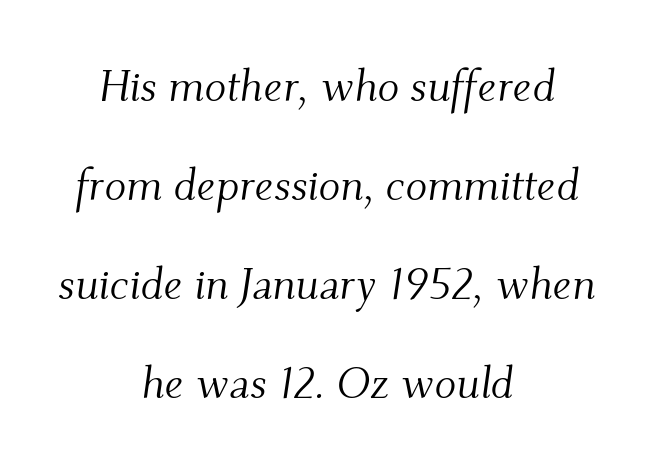
{"serif": "yes", "italic": "yes", "lean": "right", "slant_degrees": 9, "bold": "no", "weight": "light", "width": "normal", "stroke_contrast": "medium", "x_height": "small", "monospaced": "no", "underline": "no", "align": "center", "line_spacing": "loose", "line_spacing_ratio": 2.2, "letter_spacing": "normal", "letter_spacing_em": 0.0, "glyph_px": 45}
